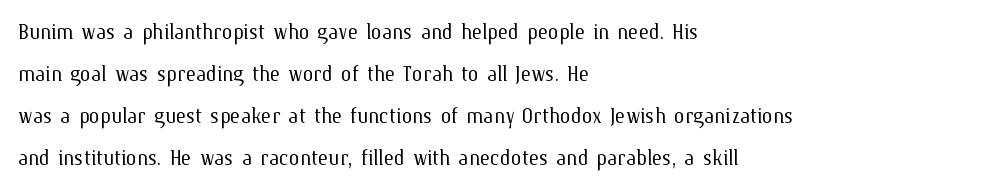
Each new line begins a customary step beneath the previous one. The passage shown is not underscored anywhere. Weight: not bold — regular or lighter. Nope, not italic — everything's standing straight. A classic flush-left, rag-right setting is used for this passage.
